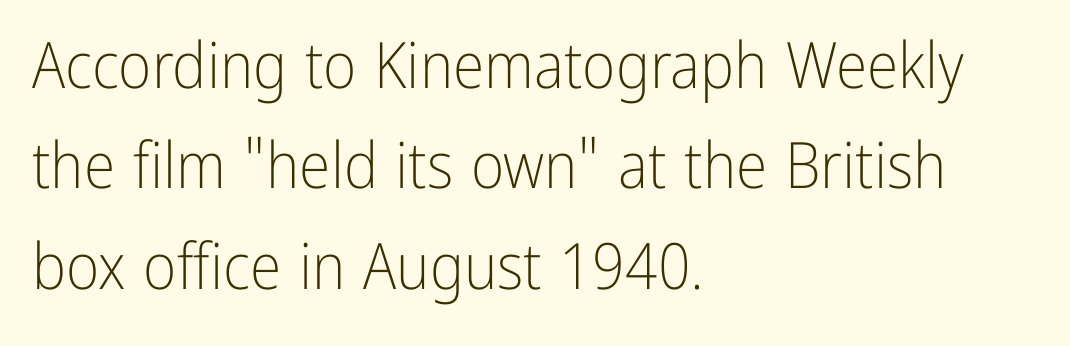
The image shows 64 px light, condensed sans-serif type, upright; set left-aligned, normal line spacing (1.57x), normal letter spacing, not underlined; low stroke contrast and a medium x-height.
